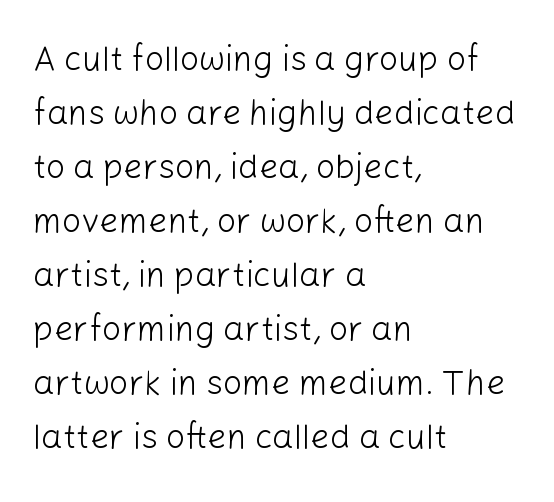
Q: Is the text bold? A: No.
Q: Is the text italic (slanted)? A: No, it is upright.
Q: Is the typeface a serif or a sans-serif typeface? A: Sans-serif.
Q: Is the text underlined? A: No.
Q: How is the paragraph aligned? A: Left-aligned.
Q: Is the spacing between letters normal or unusually wide? A: Normal.
Q: Is the spacing between lines tight, normal or loose? A: Normal.
Q: Width (condensed, normal, or wide)? A: Normal.
Q: Stroke contrast? A: Low.
Q: x-height? A: Medium.
Q: Monospaced? A: No.
